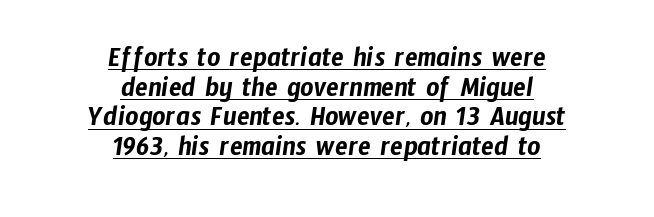
The image shows 29 px condensed sans-serif type; set centered, tight line spacing (1.02x), normal letter spacing, underlined; low stroke contrast and a medium x-height.
